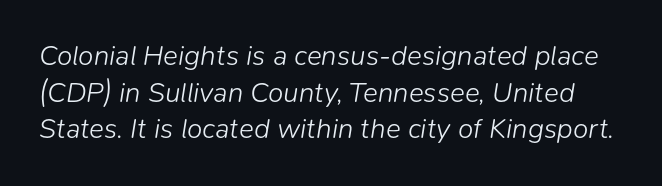
The image shows 28 px light type, italic (leaning right); set normal line spacing (1.31x), normal letter spacing, not underlined; low stroke contrast and a medium x-height.
